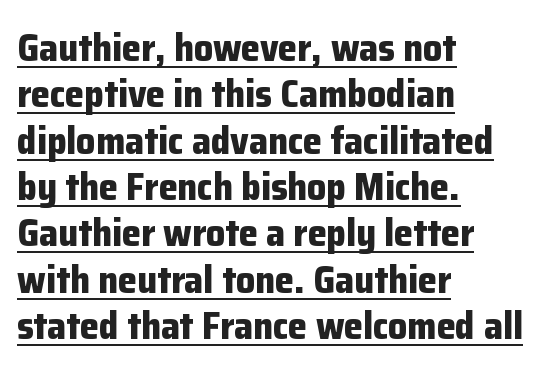
{"serif": "no", "italic": "no", "bold": "yes", "weight": "bold", "width": "normal", "stroke_contrast": "low", "x_height": "medium", "monospaced": "no", "underline": "yes", "align": "left", "line_spacing_ratio": 1.22, "letter_spacing": "normal", "letter_spacing_em": 0.0, "glyph_px": 38}
